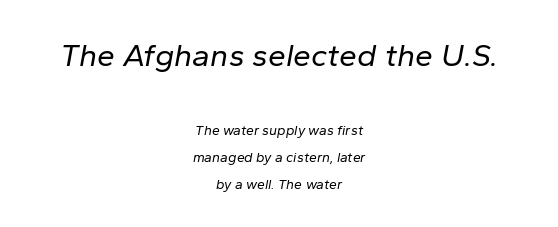
The image shows 32 px regular-weight type, italic (leaning right); set centered, loose line spacing (1.92x), normal letter spacing, not underlined; the first (top) block is 2.29x larger; low stroke contrast and a medium x-height.
